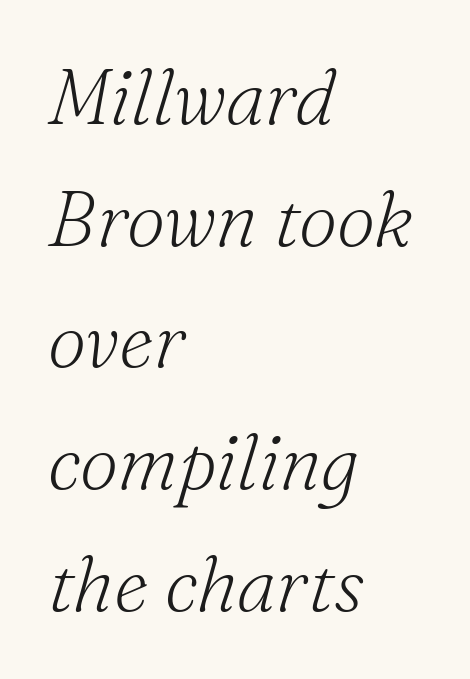
This sample has the flowing, uneven cadence of proportional lettering. The font sits on the lighter half of the weight spectrum, regular included. Characters are canted at an angle relative to the baseline's perpendicular. If you measured baseline to baseline, you'd find a middling distance. Letter spacing: default.
